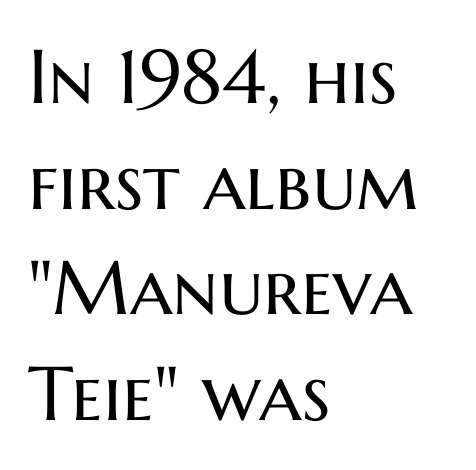
No extra ink here — the face is not bold. Unlike italic type, these characters show no tilt at all. The passage is arranged the way most books set body copy — flush left. This sample has the flowing, uneven cadence of proportional lettering. Nope, no serifs anywhere on these letters.
